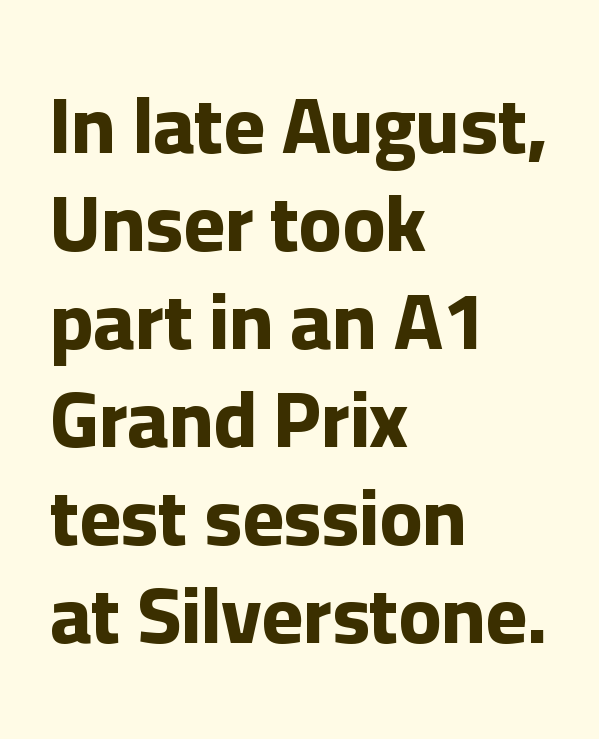
The horizontal fit of the characters is conventional and even. The strip under each line holds only bare page. The typesetting leans heavy: a genuine bold. Note: no serifs on the glyphs. Italic: no, the glyphs are upright roman.
